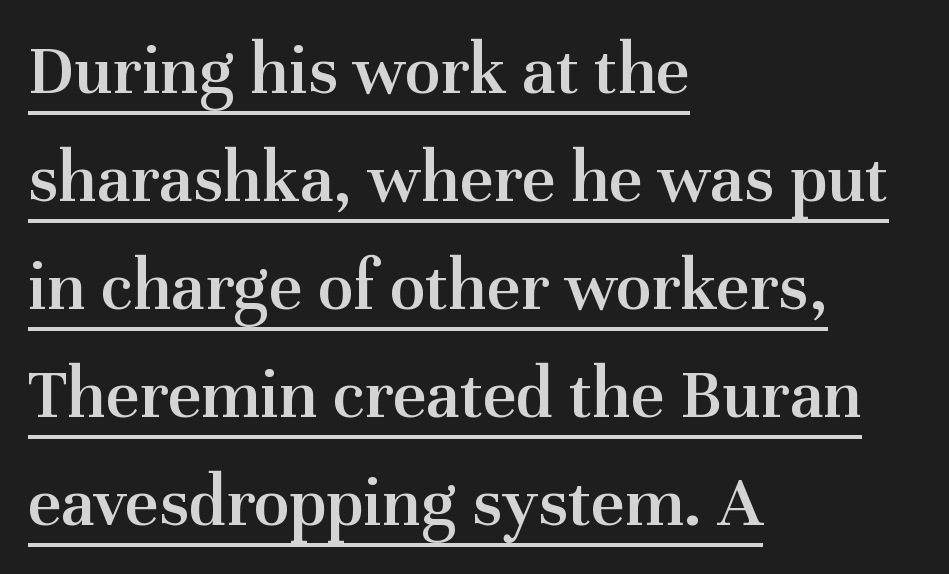
Classification — serif. When letters stand straight like this, we call the style roman or upright. The characters look somewhat weighty, a semibold short of true bold. Leading: standard. These lines are set flush left with a ragged right edge. Compared with typical body copy, the letter spacing here is the same.
